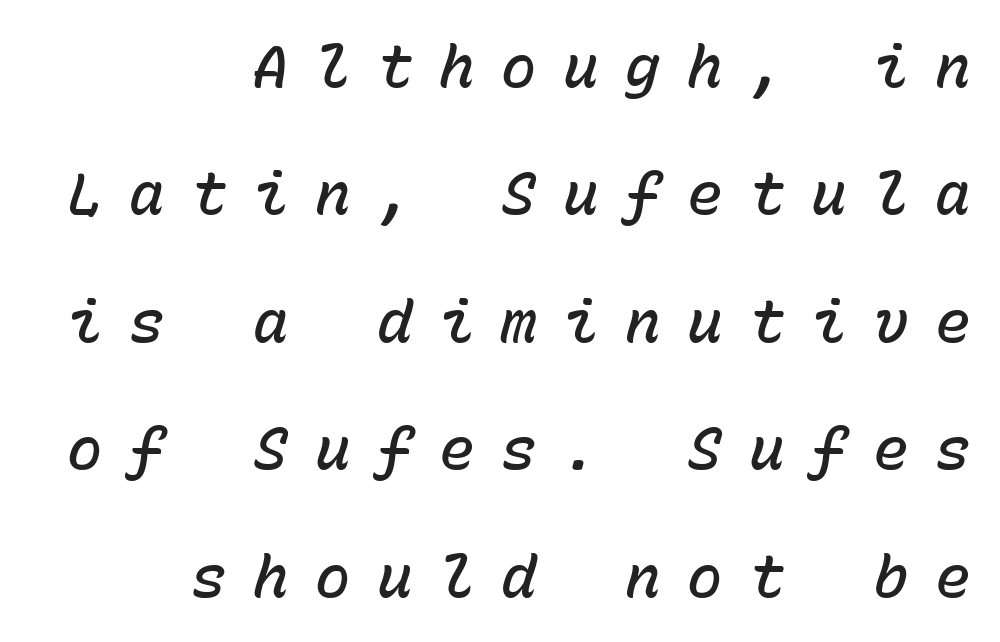
Q: Is the text bold? A: Semi-bold.
Q: Is the text italic (slanted)? A: Yes, it leans right by about 15 degrees.
Q: Is the text underlined? A: No.
Q: How is the paragraph aligned? A: Right-aligned.
Q: Is the spacing between letters normal or unusually wide? A: Unusually wide.
Q: Is the spacing between lines tight, normal or loose? A: Loose.
Q: Width (condensed, normal, or wide)? A: Normal.
Q: Stroke contrast? A: Low.
Q: x-height? A: Medium.
Q: Monospaced? A: Yes.
